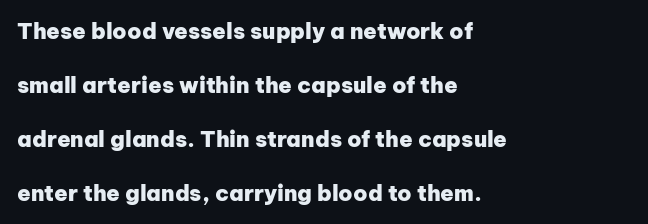
Bare-footed words on every line. Set as a true bold cut, around the 700 mark. The space between consecutive lines is lavish. The compositor pushed each line to the left boundary.
